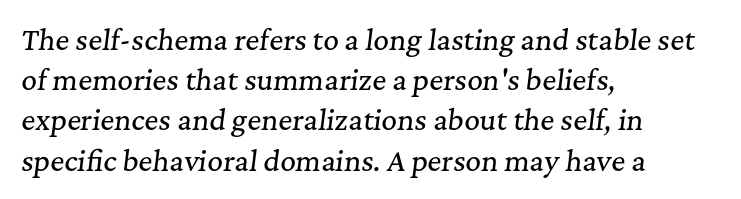
The image shows 27 px text type, italic (leaning right); set left-aligned, normal line spacing (1.49x), normal letter spacing, not underlined.
